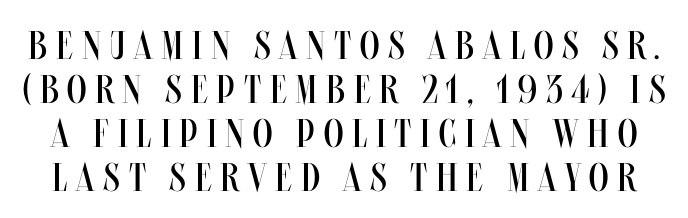
The image shows 40 px regular-weight, condensed type, upright; set tight line spacing (1.1x), unusually wide letter spacing (+0.22 em), not underlined; medium stroke contrast and a large x-height.
